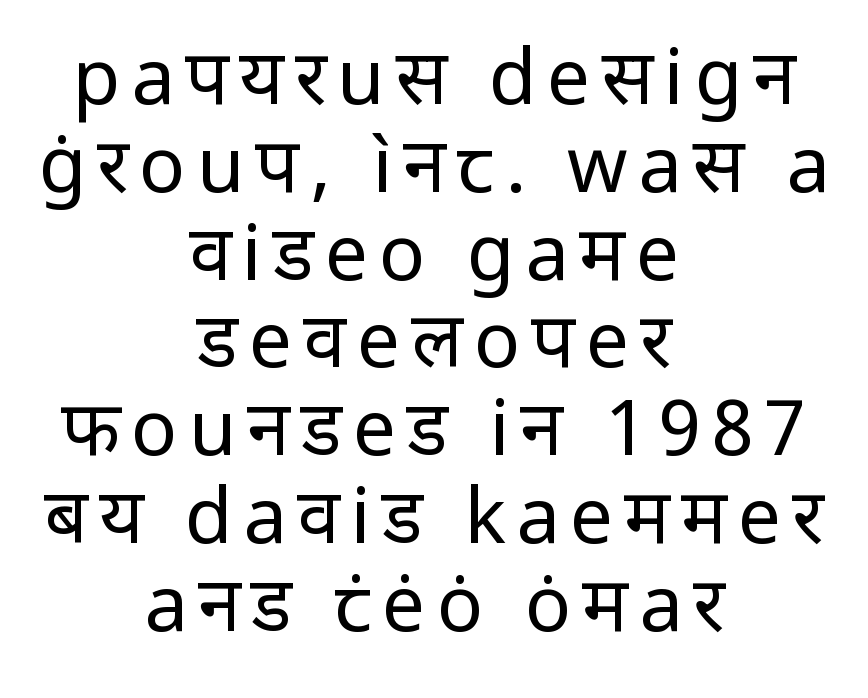
Q: Is the text bold? A: No.
Q: Is the text italic (slanted)? A: No, it is upright.
Q: Is the typeface a serif or a sans-serif typeface? A: Sans-serif.
Q: Is the text underlined? A: No.
Q: How is the paragraph aligned? A: Centered.
Q: Is the spacing between lines tight, normal or loose? A: Tight.
Q: Width (condensed, normal, or wide)? A: Normal.
Q: Stroke contrast? A: Low.
Q: x-height? A: Medium.
Q: Monospaced? A: No.
